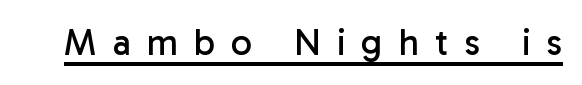
{"serif": "no", "italic": "no", "bold": "no", "weight": "regular", "width": "normal", "stroke_contrast": "low", "x_height": "medium", "monospaced": "no", "underline": "yes", "letter_spacing": "wide", "letter_spacing_em": 0.43, "glyph_px": 37}
